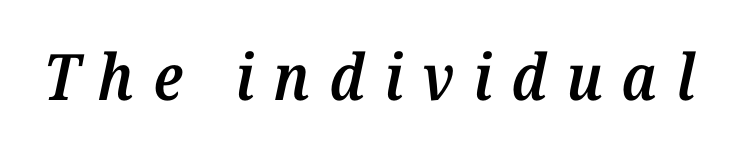
The image shows 64 px semibold serif type, italic (leaning right); set unusually wide letter spacing (+0.3 em), not underlined; medium stroke contrast and a medium x-height.
